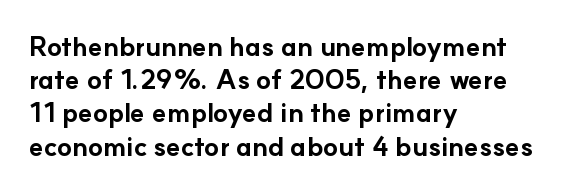
{"italic": "no", "bold": "yes", "underline": "no", "align": "left", "line_spacing_ratio": 1.23, "letter_spacing": "normal", "letter_spacing_em": 0.0, "glyph_px": 27}
